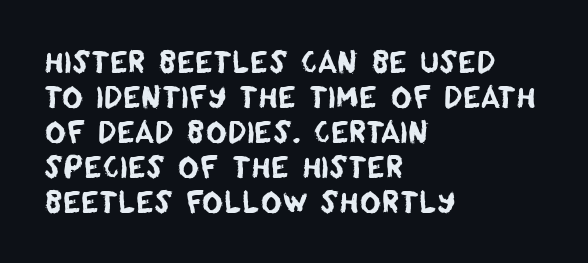
Classification — sans serif. In terms of letterspacing, this is plain default setting. Horizontally, the lines are justified to the leading edge only. Here the designer chose a conventional face with non-uniform glyph widths.
